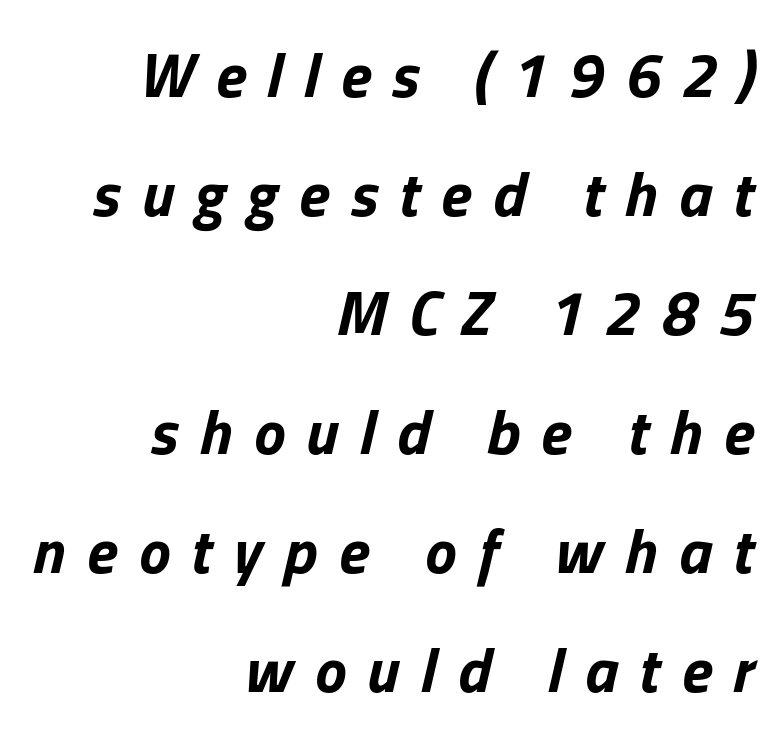
The image shows 63 px bold type, italic (leaning right); set right-aligned, line spacing 1.89x, unusually wide letter spacing (+0.34 em), not underlined; low stroke contrast and a medium x-height.
